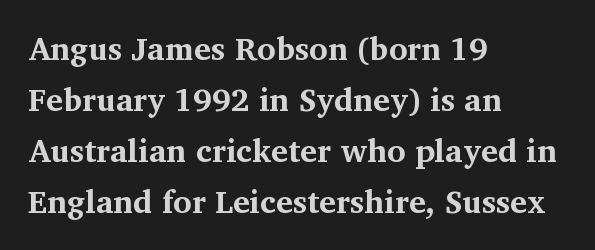
Q: Is the text bold? A: Yes.
Q: Is the text italic (slanted)? A: No, it is upright.
Q: Is the typeface a serif or a sans-serif typeface? A: Serif.
Q: Is the text underlined? A: No.
Q: How is the paragraph aligned? A: Left-aligned.
Q: Is the spacing between letters normal or unusually wide? A: Normal.
Q: Is the spacing between lines tight, normal or loose? A: Normal.
Q: Width (condensed, normal, or wide)? A: Normal.
Q: Stroke contrast? A: Medium.
Q: x-height? A: Medium.
Q: Monospaced? A: No.
